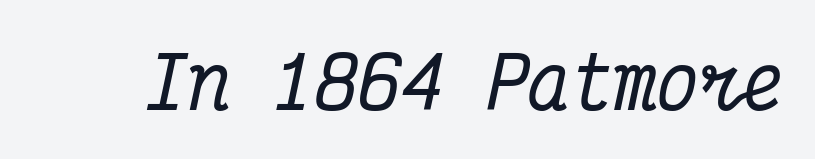
A serif font was chosen for this passage. The letters march in equal steps, a hallmark of fixed-pitch type. Rule under the text: the space is simply empty. Designer's note — italics engaged. No extra tracking has been applied to these lines.
